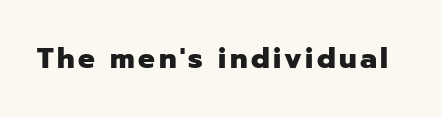
Q: Is the text bold? A: Yes.
Q: Is the text italic (slanted)? A: No, it is upright.
Q: Is the typeface a serif or a sans-serif typeface? A: Sans-serif.
Q: Is the text underlined? A: No.
Q: Width (condensed, normal, or wide)? A: Normal.
Q: Stroke contrast? A: Low.
Q: x-height? A: Medium.
Q: Monospaced? A: No.
